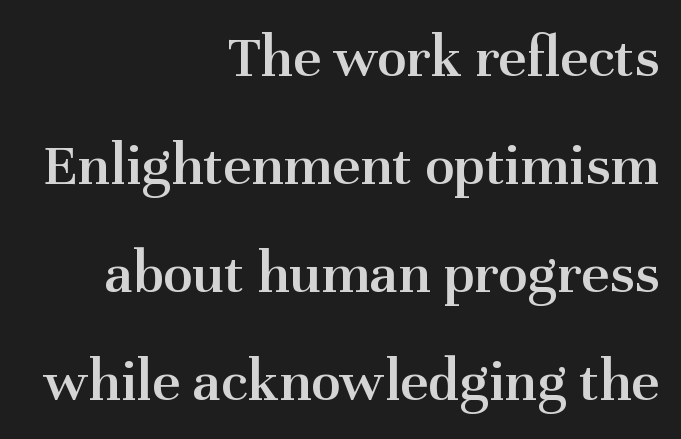
The image shows 61 px semibold serif type, upright; set right-aligned, line spacing 1.77x, normal letter spacing, not underlined; medium stroke contrast and a medium x-height.
